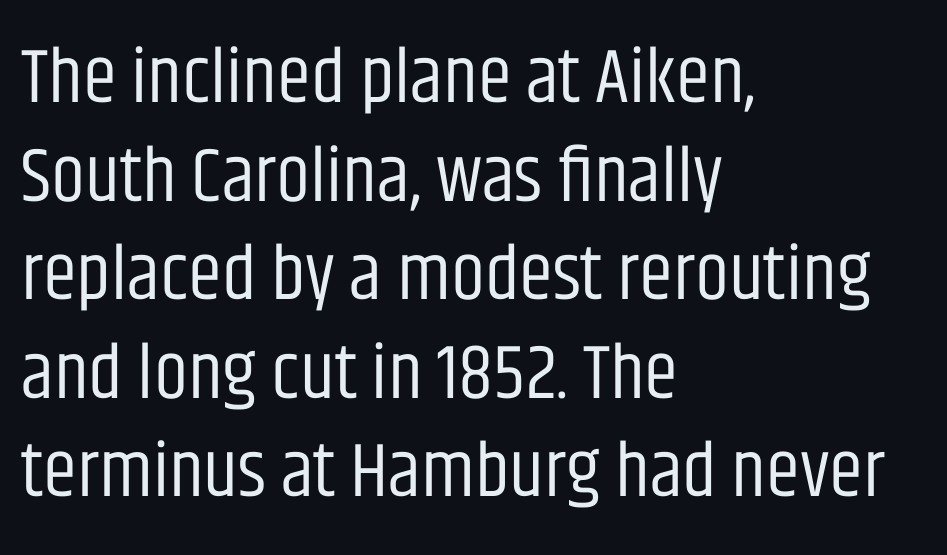
Italic: no, the glyphs are upright roman. You can tell from the bare stems that sans-serif type was used. The rendering uses natural spacing where letterforms have individual widths. The line-height multiplier appears to be the usual default.
